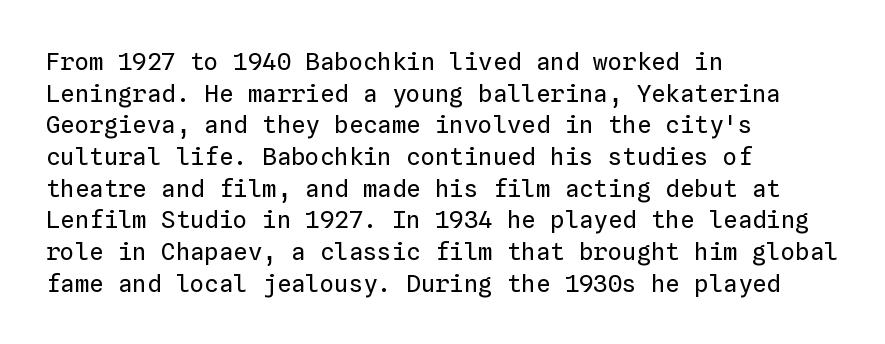
Q: Is the text bold? A: No.
Q: Is the text italic (slanted)? A: No, it is upright.
Q: Is the text underlined? A: No.
Q: How is the paragraph aligned? A: Left-aligned.
Q: Is the spacing between letters normal or unusually wide? A: Normal.
Q: Is the spacing between lines tight, normal or loose? A: Normal.
